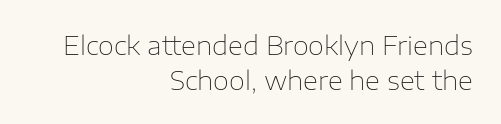
Upright lettering throughout. Caption: multi-line text, flush right, ragged left. Is the type heavy? It reads as light-to-regular instead. Honestly, the letter spacing is just normal — you wouldn't notice it. Honestly, the row spacing looks completely unremarkable. Glance below the letters and you will spot only blank space.
